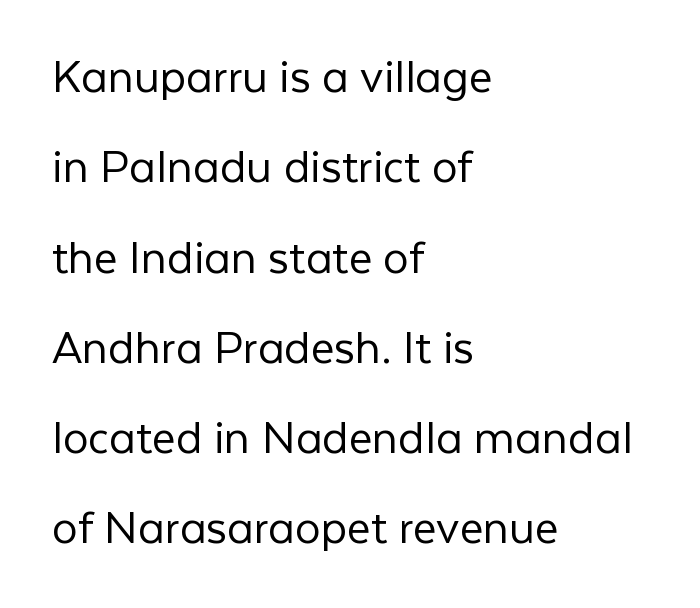
{"serif": "no", "italic": "no", "bold": "no", "weight": "light", "width": "normal", "stroke_contrast": "low", "x_height": "medium", "monospaced": "no", "underline": "no", "align": "left", "line_spacing_ratio": 1.77, "letter_spacing": "normal", "letter_spacing_em": 0.0, "glyph_px": 51}
